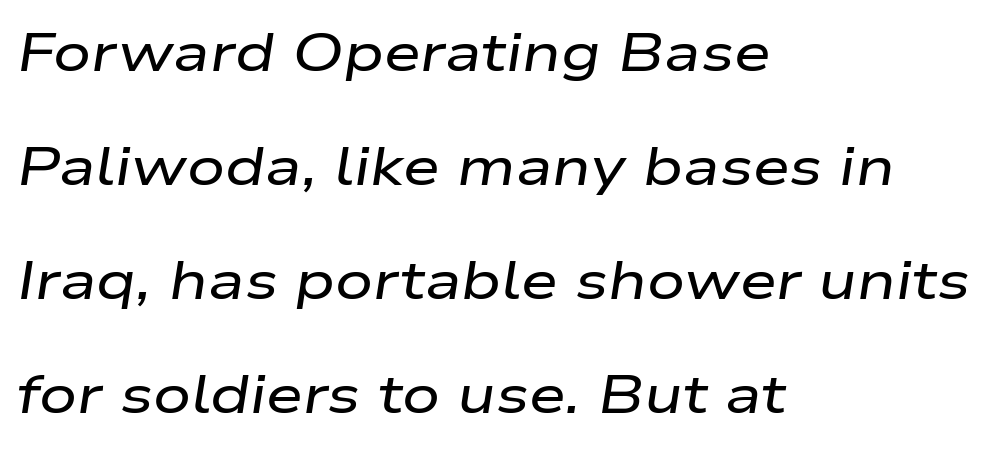
Q: Is the text italic (slanted)? A: Yes, it leans right by about 9 degrees.
Q: Is the text underlined? A: No.
Q: How is the paragraph aligned? A: Left-aligned.
Q: Is the spacing between letters normal or unusually wide? A: Normal.
Q: Is the spacing between lines tight, normal or loose? A: Loose.
Q: Width (condensed, normal, or wide)? A: Wide.
Q: Stroke contrast? A: Low.
Q: x-height? A: Medium.
Q: Monospaced? A: No.
